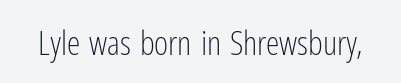
Q: Is the text bold? A: No.
Q: Is the text italic (slanted)? A: No, it is upright.
Q: Is the typeface a serif or a sans-serif typeface? A: Sans-serif.
Q: Is the text underlined? A: No.
Q: Is the spacing between letters normal or unusually wide? A: Normal.
Q: Width (condensed, normal, or wide)? A: Condensed.
Q: Stroke contrast? A: Low.
Q: x-height? A: Medium.
Q: Monospaced? A: No.
